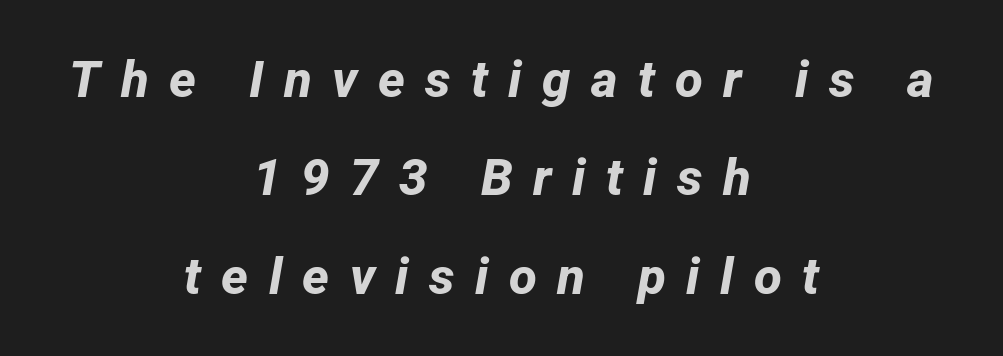
The image shows 51 px bold sans-serif type; set centered, loose line spacing (1.93x), unusually wide letter spacing (+0.4 em), not underlined; low stroke contrast and a medium x-height.
